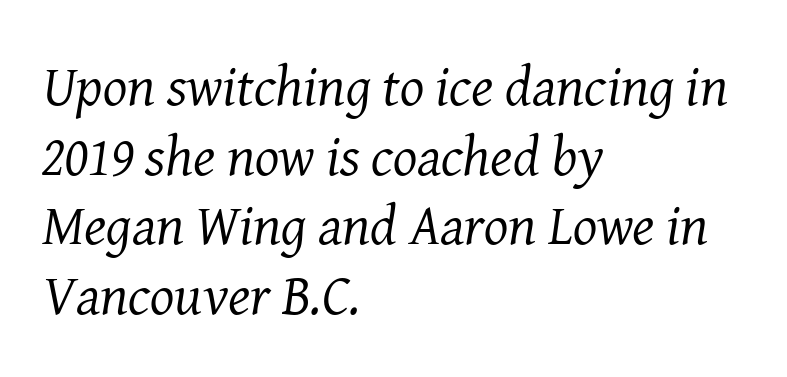
Q: Is the text bold? A: No.
Q: Is the text italic (slanted)? A: Yes, it leans right by about 8 degrees.
Q: Is the typeface a serif or a sans-serif typeface? A: Serif.
Q: Is the text underlined? A: No.
Q: How is the paragraph aligned? A: Left-aligned.
Q: Is the spacing between letters normal or unusually wide? A: Normal.
Q: Width (condensed, normal, or wide)? A: Normal.
Q: Stroke contrast? A: Medium.
Q: x-height? A: Medium.
Q: Monospaced? A: No.
